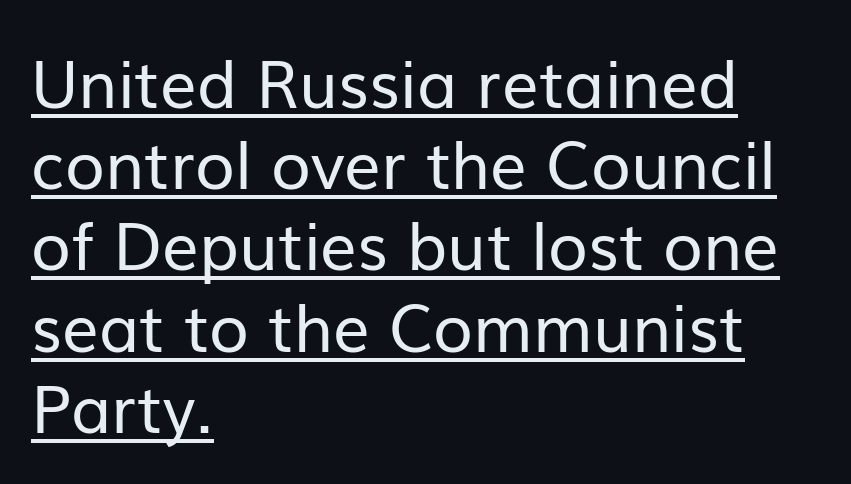
This rendering employs a face without finishing strokes, i.e., a sans-serif. Looks like regular typesetting: each glyph gets only the width it needs. Letter spacing: default. The compositor pushed each line to the left boundary.
